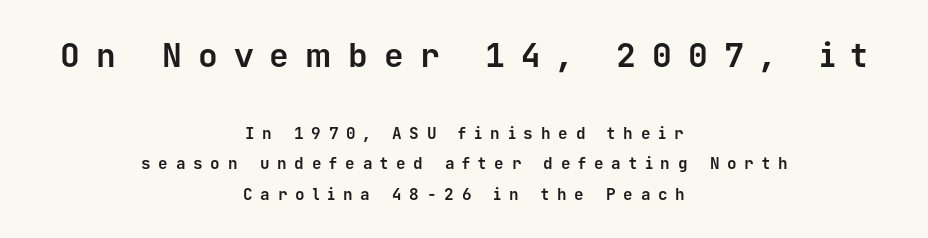
Q: Is the text bold? A: Yes.
Q: Is the text italic (slanted)? A: No, it is upright.
Q: Is the typeface a serif or a sans-serif typeface? A: Sans-serif.
Q: Is the text underlined? A: No.
Q: How is the paragraph aligned? A: Centered.
Q: Is the spacing between letters normal or unusually wide? A: Unusually wide.
Q: Is the spacing between lines tight, normal or loose? A: Loose.
Q: Which block of text is set in a larger size, the first (top) or the second (bottom)? A: The first (top) one.
Q: Width (condensed, normal, or wide)? A: Normal.
Q: Stroke contrast? A: Low.
Q: x-height? A: Medium.
Q: Monospaced? A: Yes.
